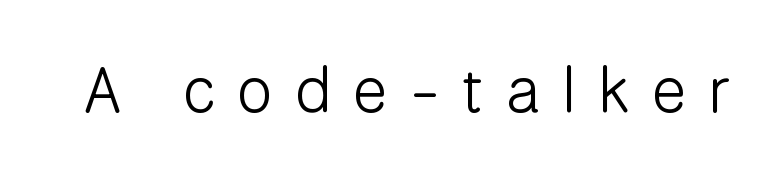
{"serif": "no", "italic": "no", "bold": "no", "weight": "light", "width": "normal", "stroke_contrast": "low", "x_height": "medium", "monospaced": "no", "underline": "no", "letter_spacing": "wide", "letter_spacing_em": 0.35, "glyph_px": 64}
